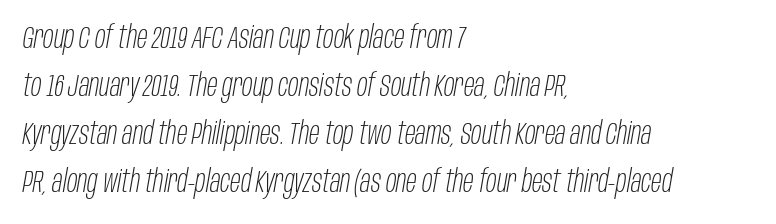
{"italic": "yes", "lean": "right", "slant_degrees": 10, "bold": "no", "weight": "light", "width": "condensed", "stroke_contrast": "low", "x_height": "large", "monospaced": "no", "underline": "no", "align": "left", "line_spacing": "normal", "line_spacing_ratio": 1.55, "letter_spacing": "normal", "letter_spacing_em": 0.0, "glyph_px": 31}
